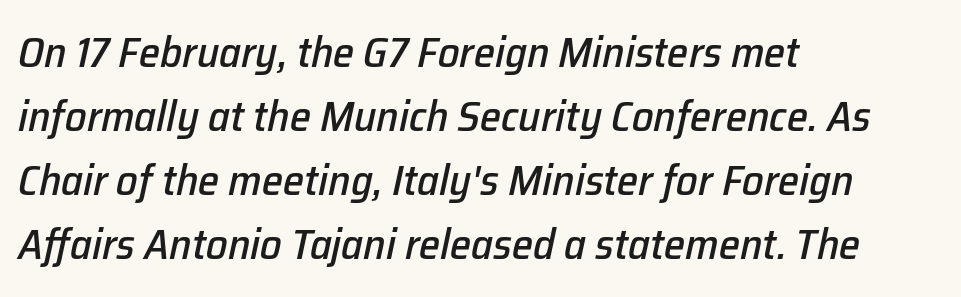
This is oblique type, the kind used for emphasis or titles. The baseline area is clear. The passage shown is typed in a proportional face where columns would drift. Which margin do the lines hug? The left one — the right edge is uneven.
